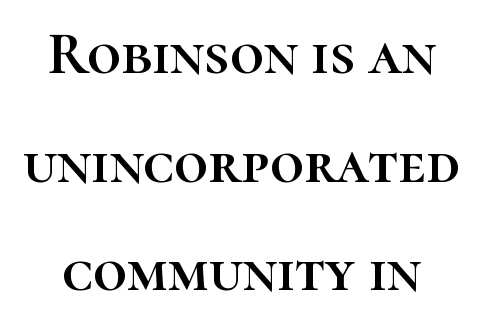
The face used here is proportionally spaced, like ordinary book or web type. The lettering holds an erect, upright posture throughout. Only glyphs here, with clear space below each row. Words appear dense and cohesive because spacing is normal.
